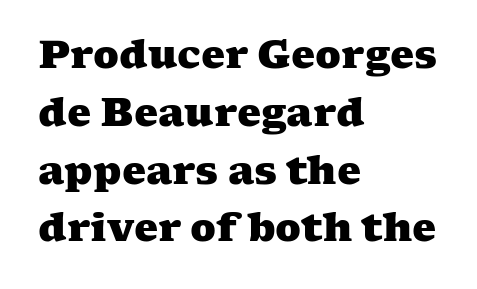
{"serif": "yes", "bold": "yes", "weight": "heavy", "width": "wide", "stroke_contrast": "medium", "x_height": "medium", "monospaced": "no", "underline": "no", "align": "left", "line_spacing": "normal", "line_spacing_ratio": 1.52, "letter_spacing": "normal", "letter_spacing_em": 0.0, "glyph_px": 38}
